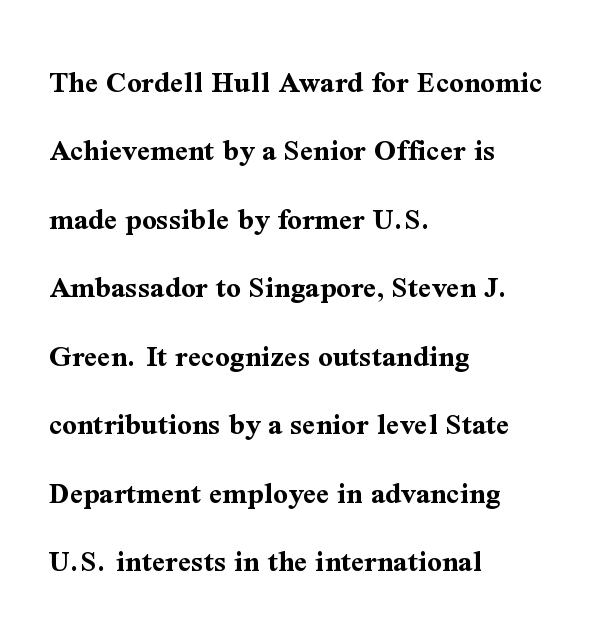
The image shows 32 px bold serif type, upright; set left-aligned, loose line spacing (2.14x), normal letter spacing, not underlined; medium stroke contrast and a medium x-height.
